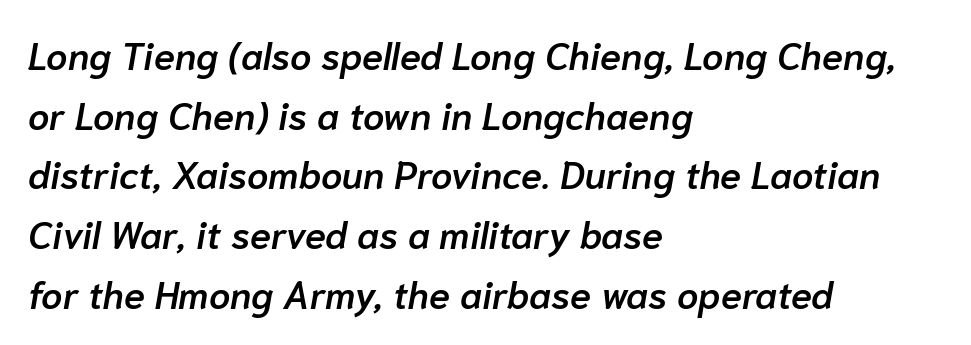
This block has exactly the height ordinary leading produces. The face used here is proportionally spaced, like ordinary book or web type. The foot of each line stays bare and open. Typesetter's note: demi weight, one step under bold. Leftover space on each line is placed entirely after the last word.
